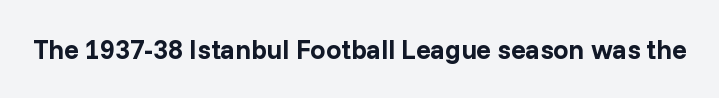
What stands out about the letter spacing? Nothing — it is the standard amount. No italicization has been applied; the sample stays upright. The gap between lines stays unmarked. Thick stems and heavy bowls — unmistakably bold.
